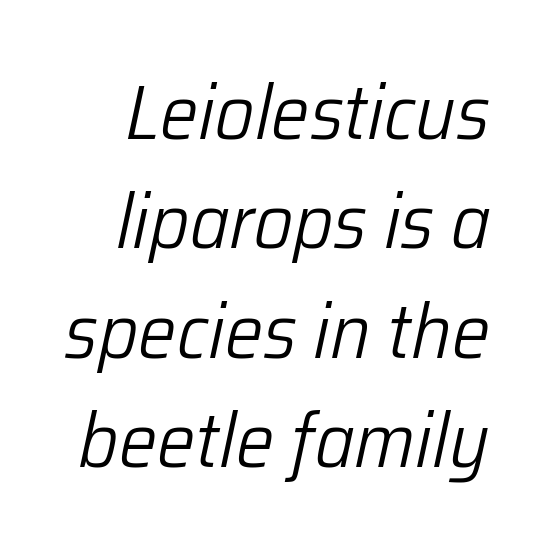
Q: Is the text bold? A: No.
Q: Is the text italic (slanted)? A: Yes, it leans right by about 12 degrees.
Q: Is the text underlined? A: No.
Q: Is the spacing between letters normal or unusually wide? A: Normal.
Q: Is the spacing between lines tight, normal or loose? A: Normal.
Q: Width (condensed, normal, or wide)? A: Normal.
Q: Stroke contrast? A: Low.
Q: x-height? A: Medium.
Q: Monospaced? A: No.
